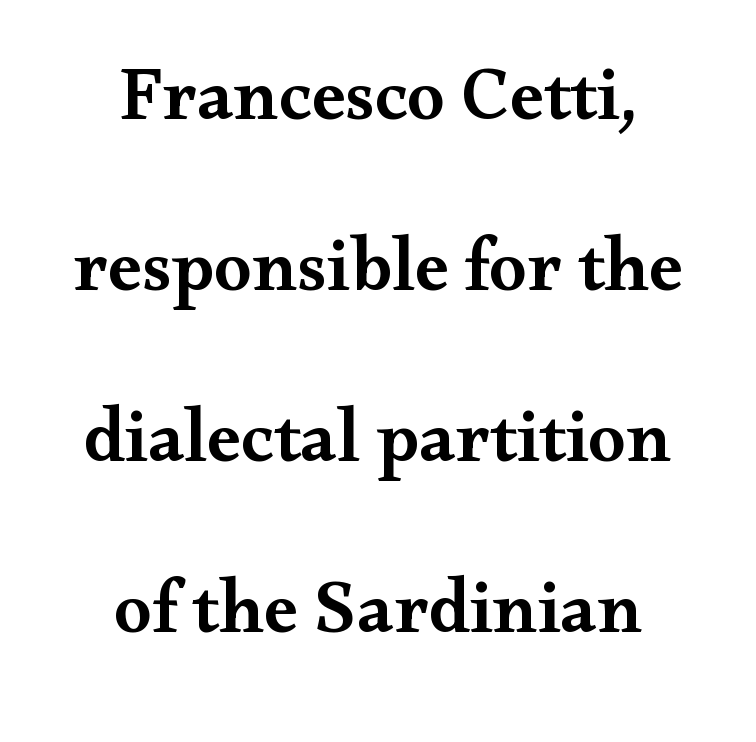
The image shows 76 px semibold, wide serif type, upright; set centered, loose line spacing (2.25x), normal letter spacing, not underlined; medium stroke contrast and a small x-height.
